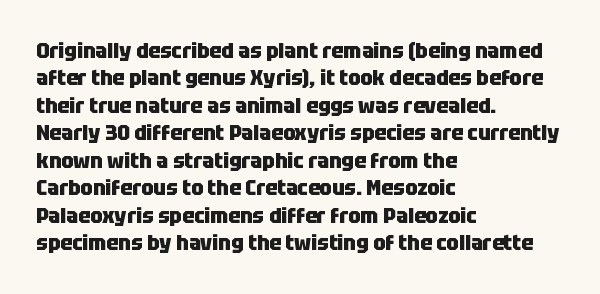
Only glyphs here, with clear space below each row. The type sits square on the baseline with zero lean. Short note: letters normally spaced. Summary of vertical rhythm: regular, with standard interline spacing. Thick stems and heavy bowls — unmistakably bold. Short and long lines alike share a common starting point at left.
